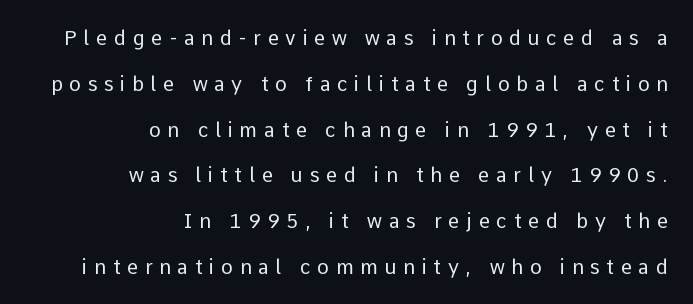
{"italic": "no", "bold": "no", "underline": "no", "align": "right", "line_spacing": "loose", "line_spacing_ratio": 2.29, "letter_spacing": "wide", "letter_spacing_em": 0.33, "glyph_px": 20}
